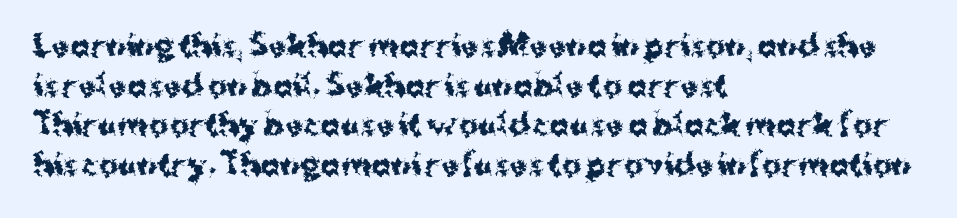
The compositor pushed each line to the left boundary. Regarding serifs, this sample does without them. Standard letterfit; no display-style spreading of the glyphs. The rows are spaced the way most documents space them. The space beneath each line is pristine and unruled. Proportional: the letters do not fall into vertical columns.
